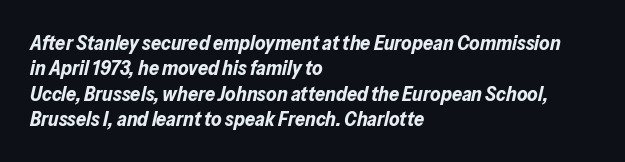
In terms of weight, the rendering is a true, heavy bold. The whole block is typeset with a tilt. What stands out about the letter spacing? Nothing — it is the standard amount. Every row of glyphs begins at an identical x-position on the left.
